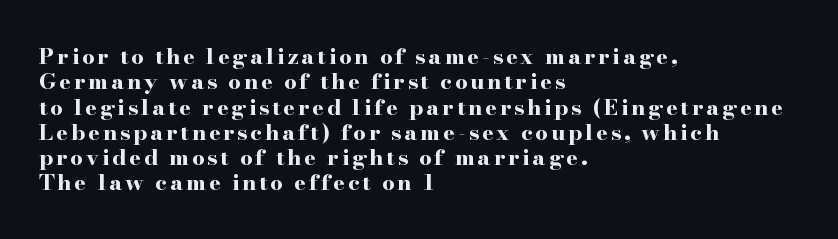
Beneath every word, the page is bare. All the whitespace from short lines collects on the right. On the weight axis this lands at bold, roughly 700. This sample trades vertical openness for compactness between lines. Vertical strokes here are truly vertical.
